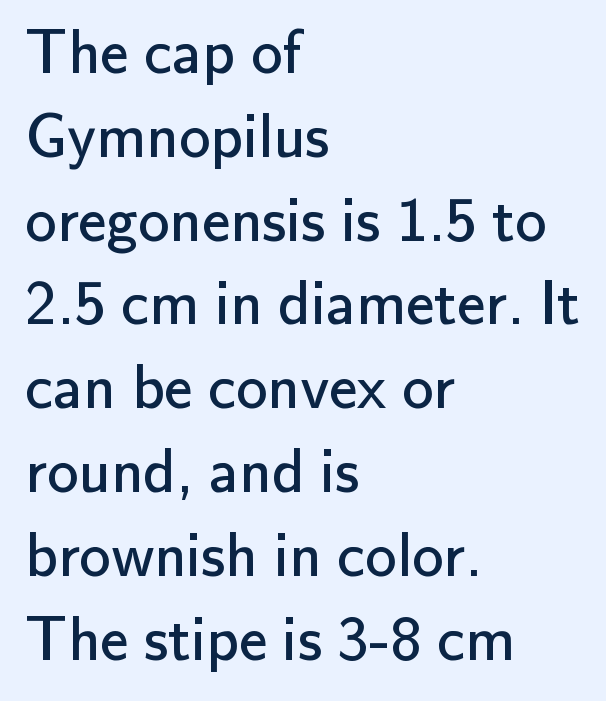
{"serif": "no", "italic": "no", "bold": "no", "weight": "regular", "width": "normal", "stroke_contrast": "low", "x_height": "small", "monospaced": "no", "underline": "no", "align": "left", "line_spacing": "normal", "line_spacing_ratio": 1.33, "letter_spacing": "normal", "letter_spacing_em": 0.0, "glyph_px": 63}
